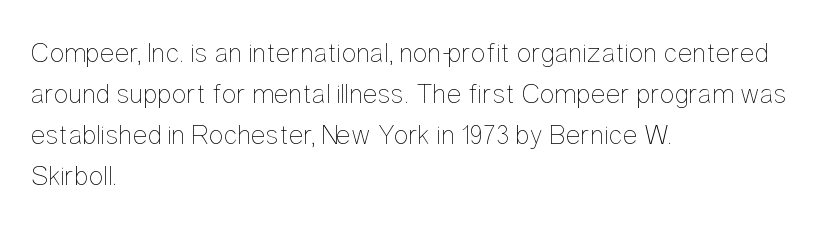
Q: Is the text bold? A: No.
Q: Is the text italic (slanted)? A: No, it is upright.
Q: Is the text underlined? A: No.
Q: How is the paragraph aligned? A: Left-aligned.
Q: Is the spacing between letters normal or unusually wide? A: Normal.
Q: Is the spacing between lines tight, normal or loose? A: Normal.
Q: Width (condensed, normal, or wide)? A: Condensed.
Q: Stroke contrast? A: Low.
Q: x-height? A: Medium.
Q: Monospaced? A: No.
